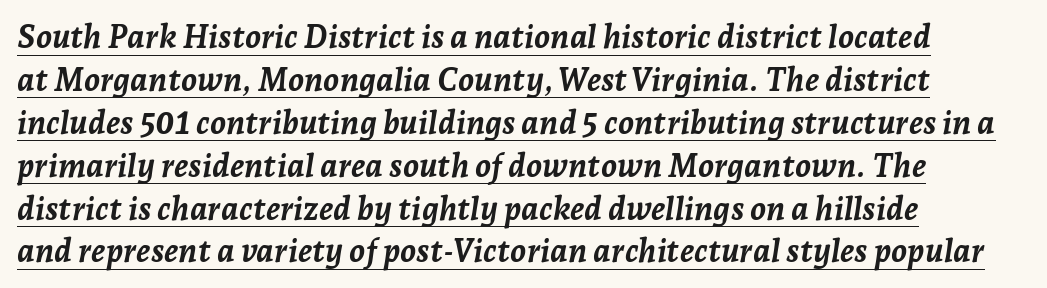
{"italic": "yes", "lean": "right", "slant_degrees": 7, "bold": "yes", "weight": "semibold", "width": "normal", "stroke_contrast": "low", "x_height": "medium", "monospaced": "no", "underline": "yes", "align": "left", "line_spacing": "normal", "line_spacing_ratio": 1.34, "letter_spacing": "normal", "letter_spacing_em": 0.0, "glyph_px": 32}
